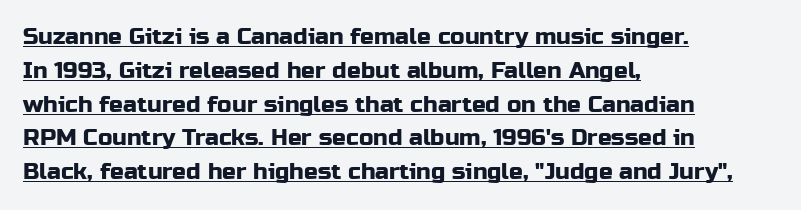
{"italic": "no", "underline": "yes", "align": "left", "line_spacing": "normal", "line_spacing_ratio": 1.47, "letter_spacing": "normal", "letter_spacing_em": 0.0, "glyph_px": 23}
